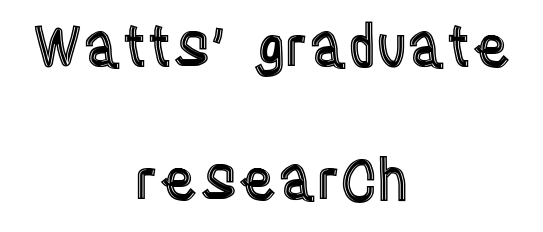
{"italic": "no", "width": "condensed", "x_height": "large", "monospaced": "no", "underline": "no", "align": "center", "line_spacing": "loose", "line_spacing_ratio": 2.34, "letter_spacing": "normal", "letter_spacing_em": 0.0, "glyph_px": 57}
